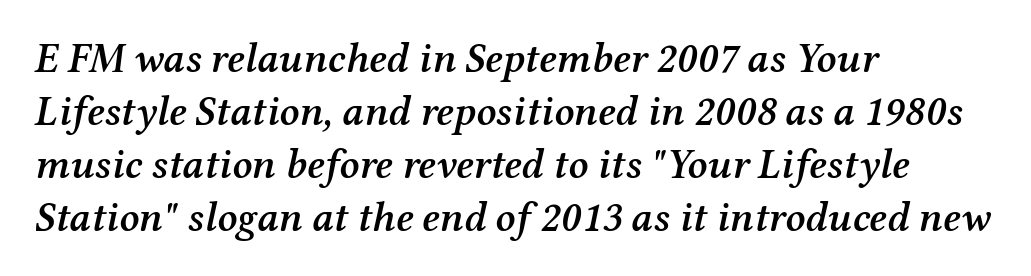
Nobody touched the tracking dial on this one. A typesetter would call this proportional, since set widths differ per character. A bit beefed up — I'd call it semibold rather than bold. Italic: yes, the glyphs are oblique.
